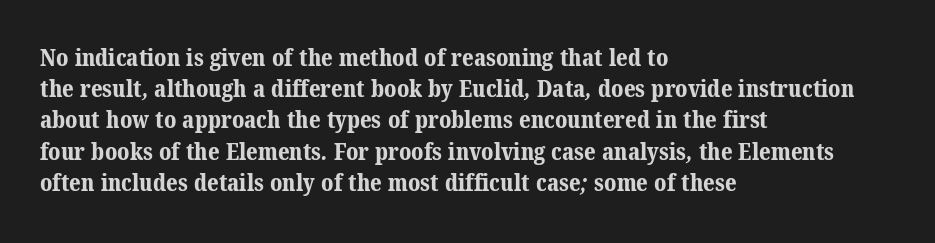
The image shows 24 px bold type; set left-aligned, normal line spacing (1.3x), normal letter spacing, not underlined.
